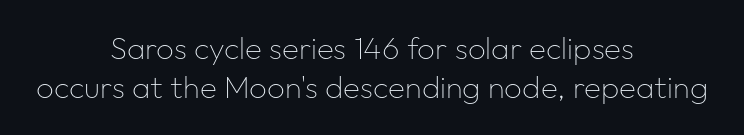
Q: Is the text bold? A: No.
Q: Is the text italic (slanted)? A: No, it is upright.
Q: Is the typeface a serif or a sans-serif typeface? A: Sans-serif.
Q: Is the text underlined? A: No.
Q: How is the paragraph aligned? A: Centered.
Q: Is the spacing between letters normal or unusually wide? A: Normal.
Q: Is the spacing between lines tight, normal or loose? A: Normal.
Q: Width (condensed, normal, or wide)? A: Normal.
Q: Stroke contrast? A: Low.
Q: x-height? A: Medium.
Q: Monospaced? A: No.
